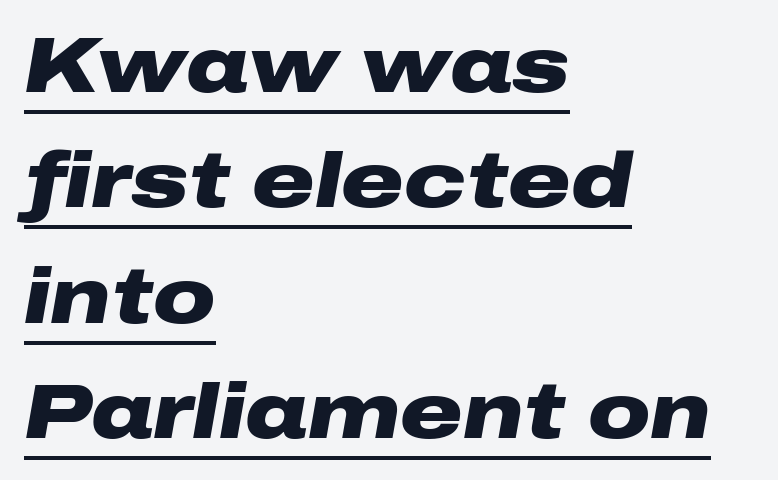
Q: Is the text bold? A: Yes.
Q: Is the text italic (slanted)? A: Yes, it leans right by about 10 degrees.
Q: Is the text underlined? A: Yes.
Q: How is the paragraph aligned? A: Left-aligned.
Q: Is the spacing between letters normal or unusually wide? A: Normal.
Q: Is the spacing between lines tight, normal or loose? A: Normal.
Q: Width (condensed, normal, or wide)? A: Wide.
Q: Stroke contrast? A: Low.
Q: x-height? A: Medium.
Q: Monospaced? A: No.
